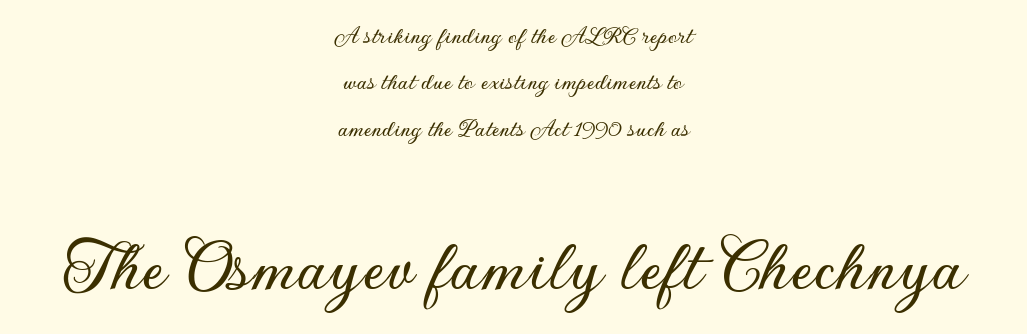
{"serif": "no", "width": "normal", "stroke_contrast": "low", "x_height": "small", "monospaced": "no", "underline": "no", "align": "center", "line_spacing_ratio": 1.78, "letter_spacing": "normal", "letter_spacing_em": 0.0, "larger_block": "second", "size_ratio": 2.96, "glyph_px": 77}
